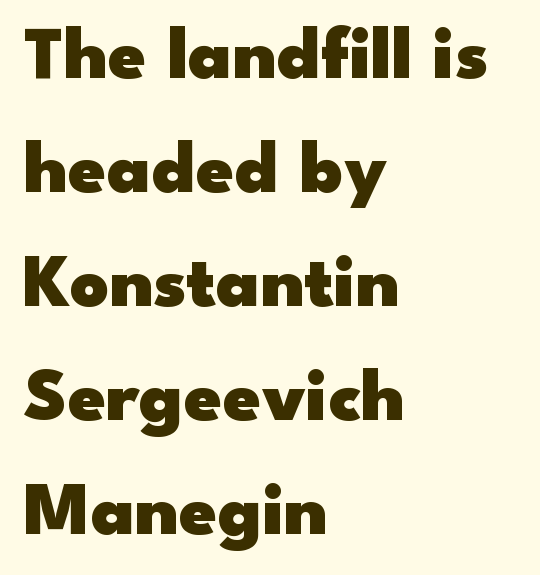
These lines are composed in type without serifs. Words appear dense and cohesive because spacing is normal. No word sits above an underline. A full-strength bold gives these letters their thick strokes. Here the designer chose a conventional face with non-uniform glyph widths.
